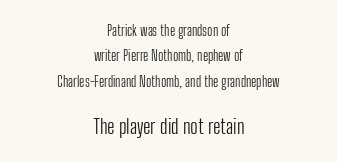
Beneath every word, the page is bare. Whoever set this made the second block the dominant, larger element. The gaps between neighbouring characters are ordinary and unremarkable. Notice how the stems are strictly vertical — no italics here. The lines are quadded center. No chunkiness to these letters — they're not bold.
